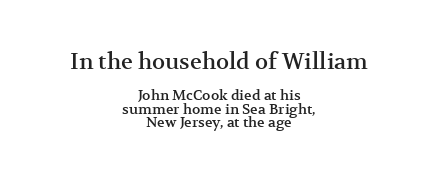
Q: Is the text italic (slanted)? A: No, it is upright.
Q: Is the text underlined? A: No.
Q: How is the paragraph aligned? A: Centered.
Q: Is the spacing between letters normal or unusually wide? A: Normal.
Q: Is the spacing between lines tight, normal or loose? A: Tight.
Q: Which block of text is set in a larger size, the first (top) or the second (bottom)? A: The first (top) one.
